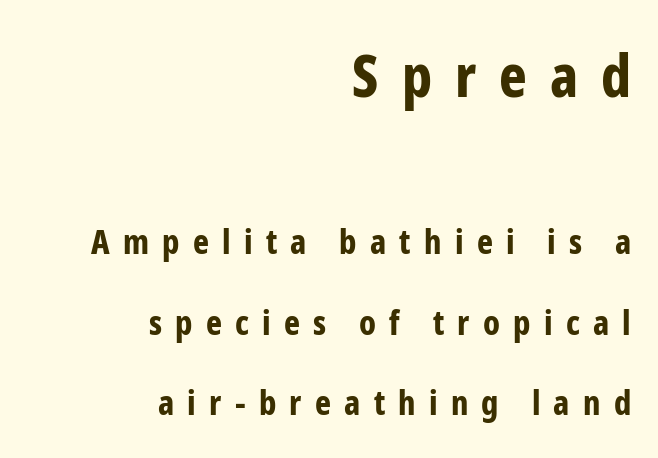
The image shows 59 px bold, condensed sans-serif type, upright; set right-aligned, loose line spacing (2.36x), unusually wide letter spacing (+0.39 em), not underlined; the first (top) block is 1.74x larger; low stroke contrast and a medium x-height.
